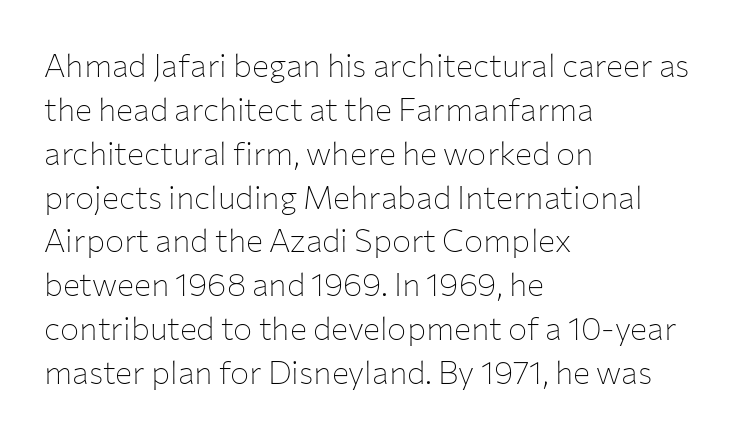
{"serif": "no", "italic": "no", "bold": "no", "weight": "thin", "width": "normal", "stroke_contrast": "low", "x_height": "medium", "monospaced": "no", "underline": "no", "align": "left", "line_spacing": "normal", "line_spacing_ratio": 1.37, "letter_spacing": "normal", "letter_spacing_em": 0.0, "glyph_px": 32}
